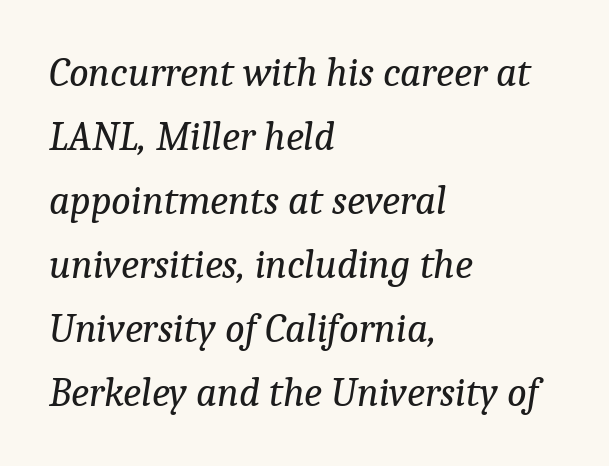
Q: Is the text bold? A: No.
Q: Is the text italic (slanted)? A: Yes, it leans right by about 9 degrees.
Q: Is the typeface a serif or a sans-serif typeface? A: Serif.
Q: Is the text underlined? A: No.
Q: How is the paragraph aligned? A: Left-aligned.
Q: Is the spacing between letters normal or unusually wide? A: Normal.
Q: Is the spacing between lines tight, normal or loose? A: Normal.
Q: Width (condensed, normal, or wide)? A: Normal.
Q: Stroke contrast? A: Low.
Q: x-height? A: Medium.
Q: Monospaced? A: No.
